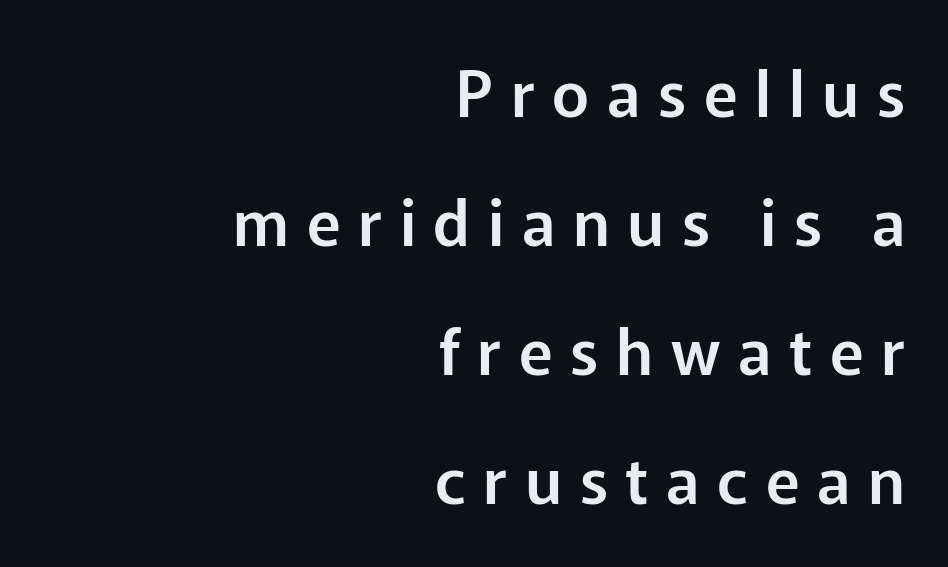
The image shows 63 px sans-serif type, upright; set right-aligned, loose line spacing (2.05x), unusually wide letter spacing (+0.28 em), not underlined; low stroke contrast and a medium x-height.
